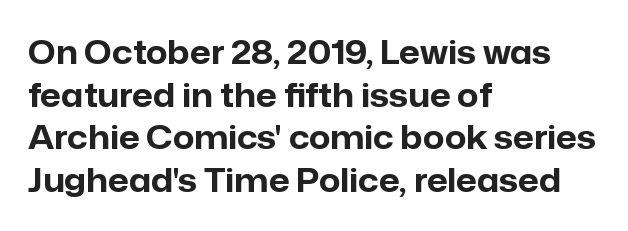
Characters remain perfectly vertical along every line. Observe the ordinary spacing: letters are neighbours, not strangers. Bold? Absolutely — the strokes are thick and heavy. In terms of letterform style, serifs are entirely absent. These lines are set flush left with a ragged right edge.
